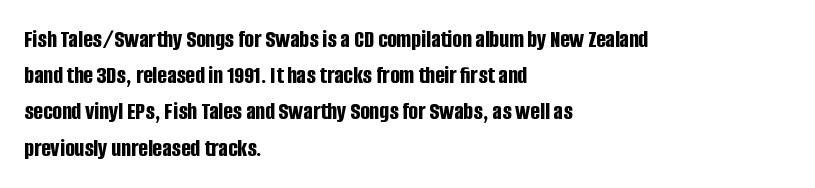
Q: Is the text bold? A: Yes.
Q: Is the text italic (slanted)? A: No, it is upright.
Q: Is the text underlined? A: No.
Q: How is the paragraph aligned? A: Left-aligned.
Q: Is the spacing between letters normal or unusually wide? A: Normal.
Q: Is the spacing between lines tight, normal or loose? A: Normal.
